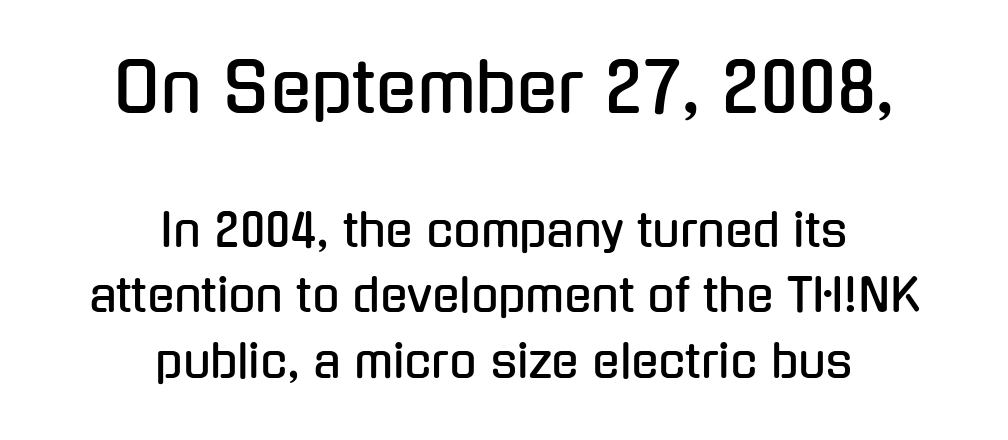
The image shows 68 px condensed sans-serif type, upright; set centered, normal line spacing (1.46x), normal letter spacing, not underlined; the first (top) block is 1.51x larger; low stroke contrast and a medium x-height.
